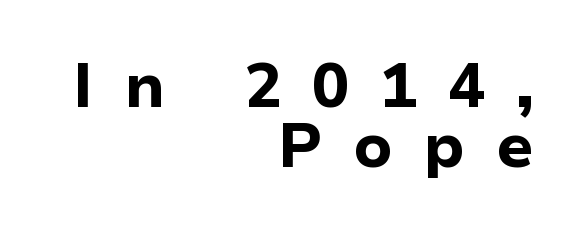
The image shows 62 px bold sans-serif type, upright; set right-aligned, tight line spacing (0.96x), unusually wide letter spacing (+0.49 em), not underlined; low stroke contrast and a medium x-height.
